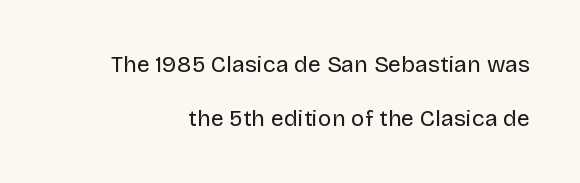
Each stroke keeps to a modest, everyday thickness or less. Each new line begins a long way beneath the previous one. Any mark beneath the type? The region is blank. Posture: upright roman. Compared with typical body copy, the letter spacing here is the same. A flush-right, rag-left setting is used for this passage.
